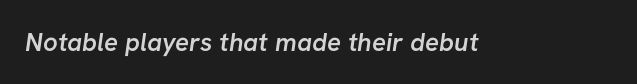
Q: Is the text bold? A: Semi-bold.
Q: Is the text underlined? A: No.
Q: Is the spacing between letters normal or unusually wide? A: Normal.
